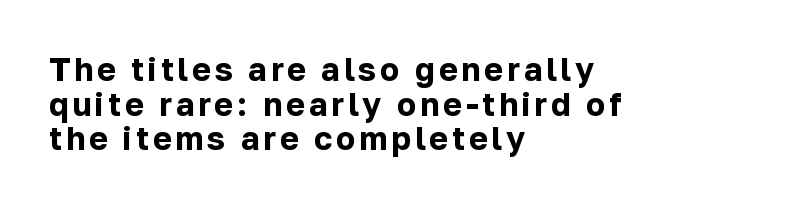
The image shows 32 px bold sans-serif type, upright; set left-aligned, tight line spacing (1.08x), not underlined; low stroke contrast and a medium x-height.
